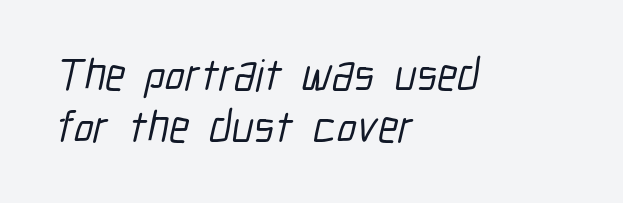
{"serif": "no", "width": "condensed", "stroke_contrast": "low", "x_height": "medium", "monospaced": "no", "underline": "no", "align": "left", "line_spacing": "tight", "line_spacing_ratio": 1.15, "letter_spacing": "normal", "letter_spacing_em": 0.0, "glyph_px": 45}
